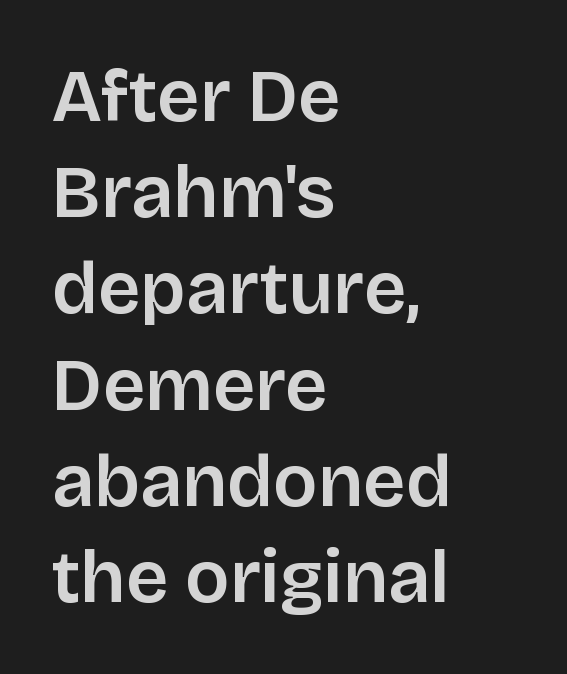
The image shows 74 px sans-serif type, upright; set left-aligned, normal line spacing (1.3x), normal letter spacing, not underlined; low stroke contrast and a large x-height.
